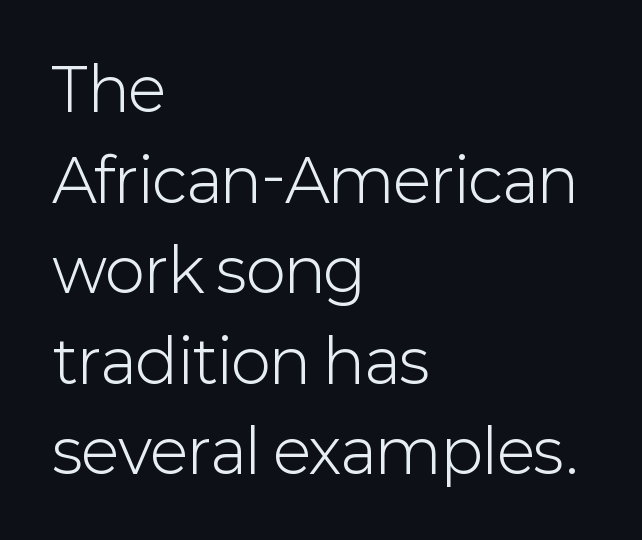
{"serif": "no", "italic": "no", "bold": "no", "weight": "light", "width": "normal", "stroke_contrast": "low", "x_height": "medium", "monospaced": "no", "underline": "no", "align": "left", "line_spacing": "normal", "line_spacing_ratio": 1.51, "letter_spacing": "normal", "letter_spacing_em": 0.0, "glyph_px": 60}
